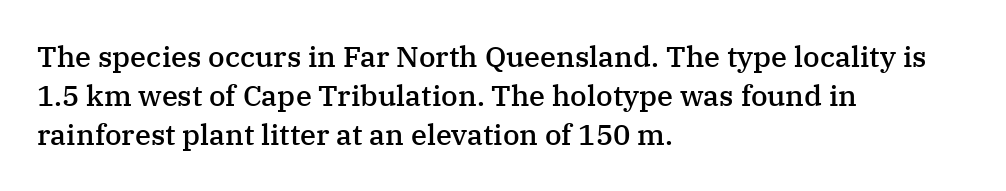
Q: Is the text bold? A: Semi-bold.
Q: Is the text italic (slanted)? A: No, it is upright.
Q: Is the typeface a serif or a sans-serif typeface? A: Serif.
Q: Is the text underlined? A: No.
Q: How is the paragraph aligned? A: Left-aligned.
Q: Is the spacing between letters normal or unusually wide? A: Normal.
Q: Is the spacing between lines tight, normal or loose? A: Normal.
Q: Width (condensed, normal, or wide)? A: Normal.
Q: Stroke contrast? A: Medium.
Q: x-height? A: Medium.
Q: Monospaced? A: No.
